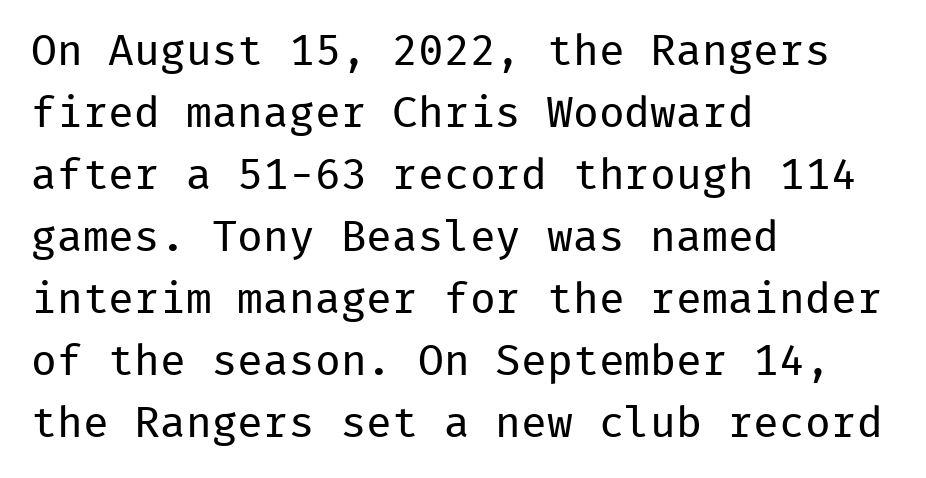
{"serif": "no", "italic": "no", "bold": "no", "weight": "regular", "width": "normal", "stroke_contrast": "low", "x_height": "medium", "monospaced": "yes", "underline": "no", "align": "left", "line_spacing": "normal", "line_spacing_ratio": 1.44, "letter_spacing": "normal", "letter_spacing_em": 0.0, "glyph_px": 43}
